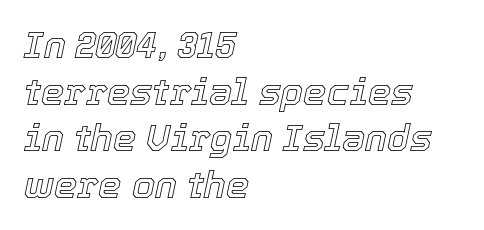
Q: Is the text italic (slanted)? A: Yes, it leans right by about 12 degrees.
Q: Is the text underlined? A: No.
Q: How is the paragraph aligned? A: Left-aligned.
Q: Is the spacing between letters normal or unusually wide? A: Normal.
Q: Is the spacing between lines tight, normal or loose? A: Normal.
Q: Width (condensed, normal, or wide)? A: Normal.
Q: x-height? A: Medium.
Q: Monospaced? A: No.
